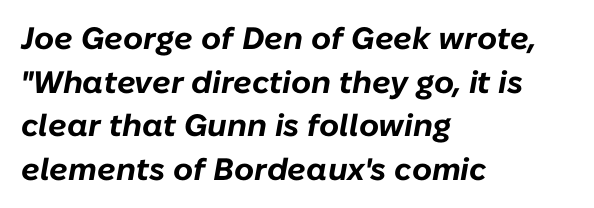
The typesetter chose a ragged-right arrangement here. The face used here has a pronounced slope to its letters. A typesetter would call this zero additional tracking. Each letter keeps its own natural width here, so spacing adapts to shape. These words are printed bold, with thick strokes throughout. Honestly, the row spacing looks completely unremarkable.
